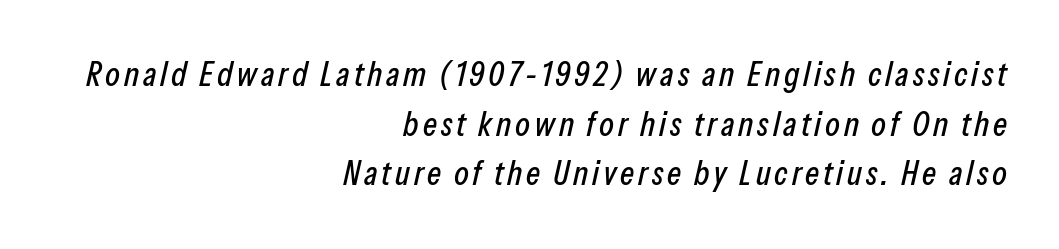
{"italic": "yes", "lean": "right", "slant_degrees": 13, "width": "condensed", "stroke_contrast": "low", "x_height": "medium", "monospaced": "no", "underline": "no", "align": "right", "line_spacing": "normal", "line_spacing_ratio": 1.46, "glyph_px": 34}
